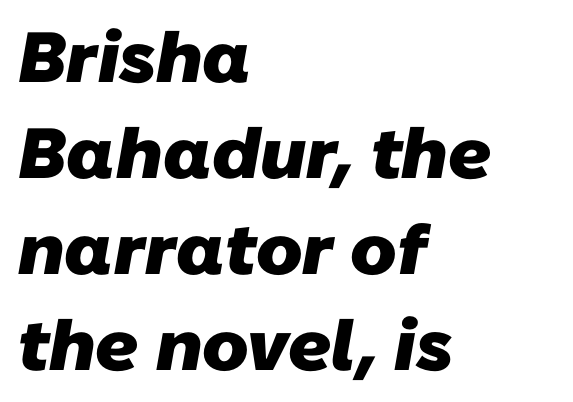
Q: Is the text bold? A: Yes.
Q: Is the typeface a serif or a sans-serif typeface? A: Sans-serif.
Q: Is the text underlined? A: No.
Q: How is the paragraph aligned? A: Left-aligned.
Q: Is the spacing between letters normal or unusually wide? A: Normal.
Q: Is the spacing between lines tight, normal or loose? A: Normal.
Q: Width (condensed, normal, or wide)? A: Normal.
Q: Stroke contrast? A: Low.
Q: x-height? A: Medium.
Q: Monospaced? A: No.
